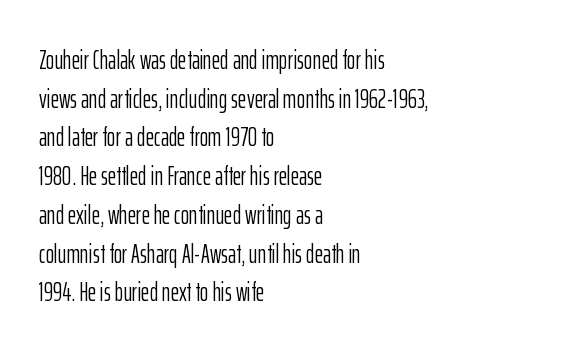
The image shows 26 px text type, upright; set left-aligned, normal line spacing (1.49x), normal letter spacing, not underlined.
